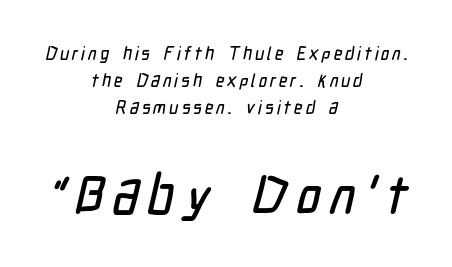
Q: Is the typeface a serif or a sans-serif typeface? A: Sans-serif.
Q: Is the text underlined? A: No.
Q: How is the paragraph aligned? A: Centered.
Q: Is the spacing between lines tight, normal or loose? A: Normal.
Q: Which block of text is set in a larger size, the first (top) or the second (bottom)? A: The second (bottom) one.
Q: Width (condensed, normal, or wide)? A: Condensed.
Q: Stroke contrast? A: Low.
Q: x-height? A: Medium.
Q: Monospaced? A: No.
